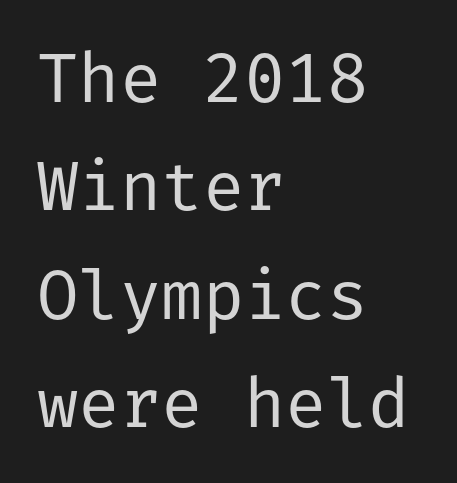
Weight class: somewhere from thin through regular. Unmarked baselines from the first word to the last. Leading matches the norm, producing a regular column. Horizontally, the lines are justified to the leading edge only. Tall strokes in this sample are plumb rather than angled.
